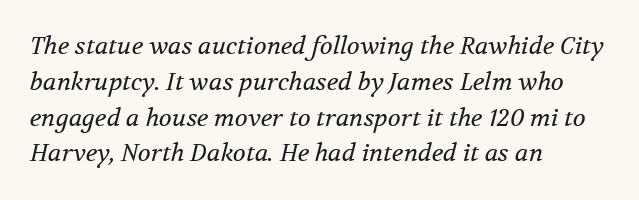
{"italic": "yes", "lean": "right", "slant_degrees": 12, "bold": "no", "underline": "no", "align": "left", "line_spacing": "normal", "line_spacing_ratio": 1.49, "letter_spacing": "normal", "letter_spacing_em": 0.0, "glyph_px": 24}
